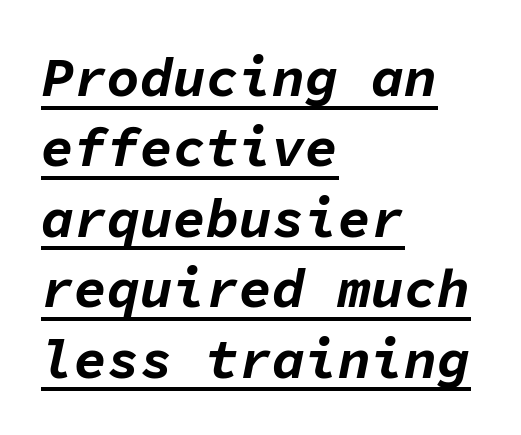
The string is rendered with underlining switched on. If you drew a line through each stem, it would be angled. A classic flush-left, rag-right setting is used for this passage. This sample has the even, mechanical cadence of fixed-width lettering. This is heavy type, rendered in bold. These lines sit exactly where default settings would place them.
